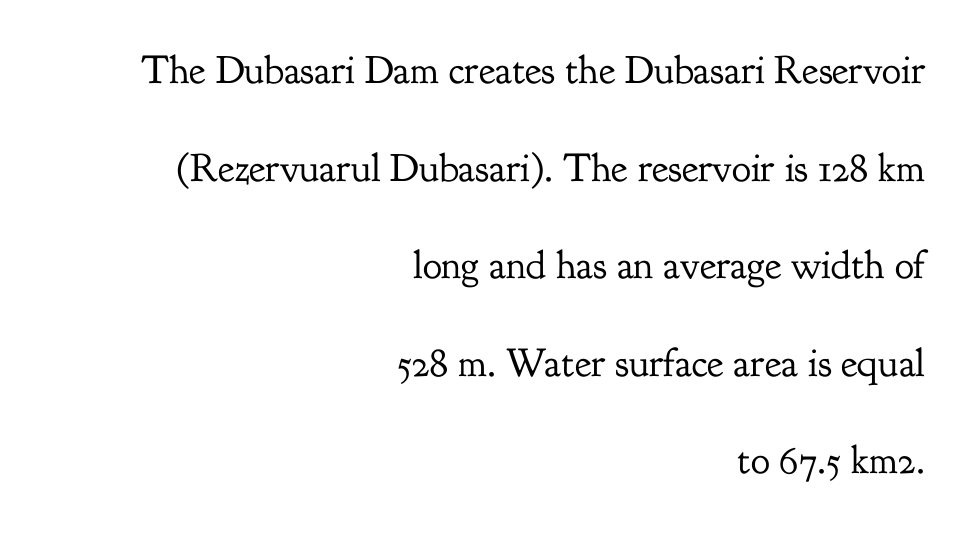
Small tapered or slab feet sit at the stroke ends, so this counts as serif. Do the letters lean? They stand straight. Each letter keeps its own natural width here, so spacing adapts to shape. Leftover space on each line is placed entirely before the opening word.
